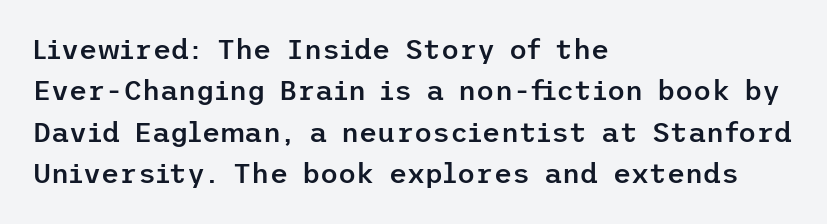
Q: Is the text bold? A: Semi-bold.
Q: Is the text italic (slanted)? A: No, it is upright.
Q: Is the typeface a serif or a sans-serif typeface? A: Sans-serif.
Q: Is the text underlined? A: No.
Q: How is the paragraph aligned? A: Left-aligned.
Q: Is the spacing between letters normal or unusually wide? A: Normal.
Q: Is the spacing between lines tight, normal or loose? A: Normal.
Q: Width (condensed, normal, or wide)? A: Normal.
Q: Stroke contrast? A: Low.
Q: x-height? A: Medium.
